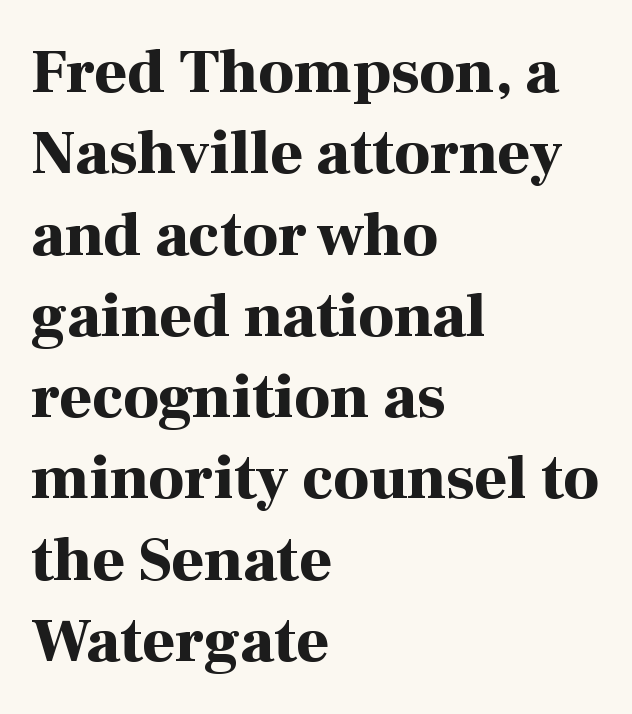
The image shows 63 px bold serif type, upright; set left-aligned, normal line spacing (1.29x), normal letter spacing, not underlined; high stroke contrast and a medium x-height.
